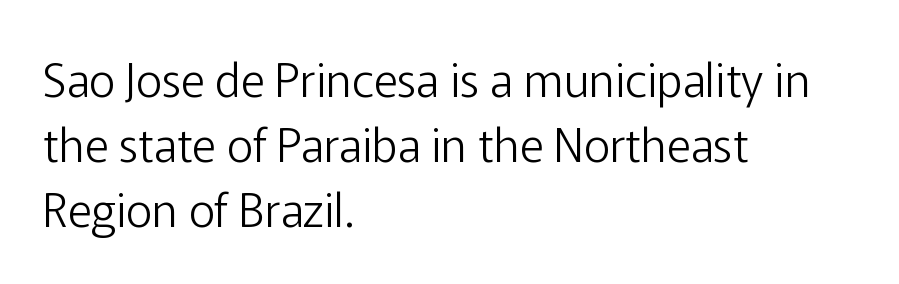
The image shows 46 px light sans-serif type, upright; set left-aligned, normal line spacing (1.41x), normal letter spacing, not underlined; low stroke contrast and a medium x-height.
